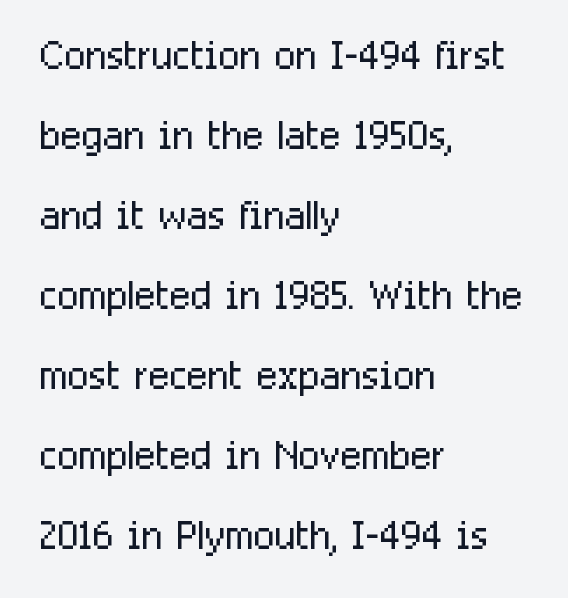
Q: Is the text bold? A: No.
Q: Is the text italic (slanted)? A: No, it is upright.
Q: Is the typeface a serif or a sans-serif typeface? A: Sans-serif.
Q: Is the text underlined? A: No.
Q: How is the paragraph aligned? A: Left-aligned.
Q: Is the spacing between letters normal or unusually wide? A: Normal.
Q: Is the spacing between lines tight, normal or loose? A: Normal.
Q: Width (condensed, normal, or wide)? A: Condensed.
Q: Stroke contrast? A: Low.
Q: x-height? A: Medium.
Q: Monospaced? A: No.
